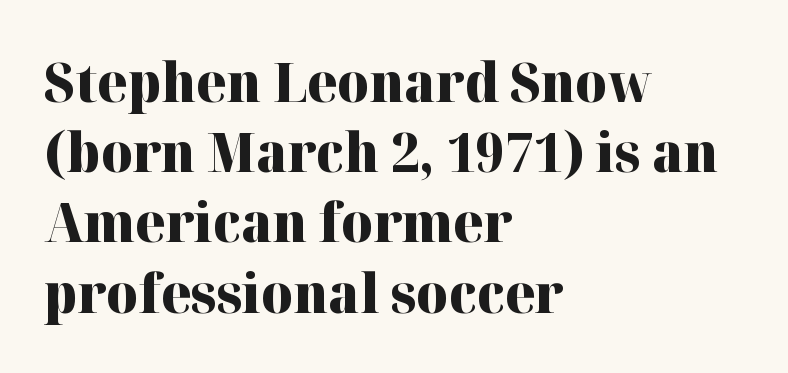
{"serif": "yes", "italic": "no", "bold": "yes", "weight": "heavy", "width": "normal", "stroke_contrast": "high", "x_height": "medium", "monospaced": "no", "underline": "no", "align": "left", "line_spacing": "normal", "line_spacing_ratio": 1.3, "letter_spacing": "normal", "letter_spacing_em": 0.0, "glyph_px": 54}
